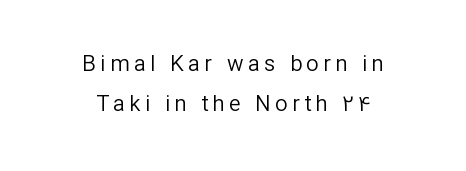
Q: Is the text bold? A: No.
Q: Is the text italic (slanted)? A: No, it is upright.
Q: Is the text underlined? A: No.
Q: How is the paragraph aligned? A: Centered.
Q: Is the spacing between letters normal or unusually wide? A: Unusually wide.
